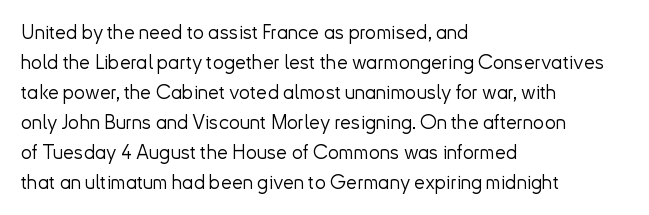
The face looks like a standard text weight, possibly lighter. A normal amount of white space separates one row of letters from the next. Line beginnings align vertically; line endings do not. The horizontal fit of the characters is conventional and even. The passage shown is not underscored anywhere.
